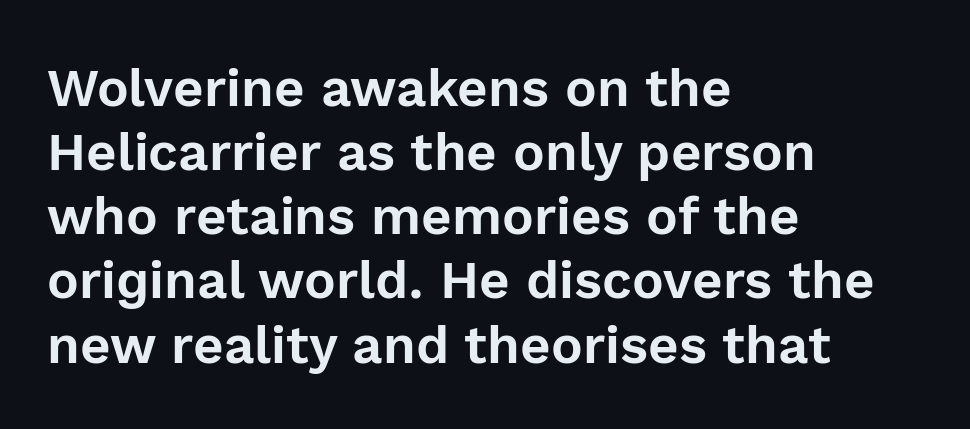
The image shows 53 px sans-serif type, upright; set left-aligned, line spacing 1.21x, normal letter spacing, not underlined; a medium x-height.
